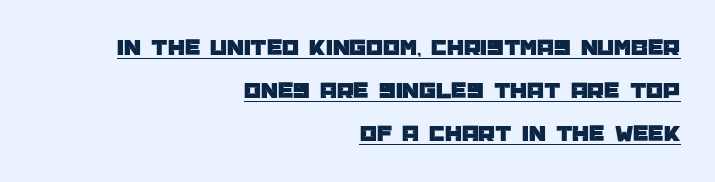
The image shows 24 px text type, upright; set right-aligned, line spacing 1.8x, normal letter spacing, underlined.
